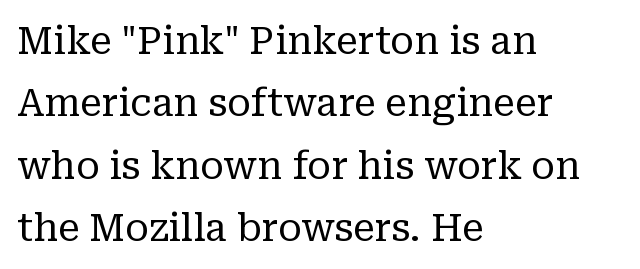
If you measured baseline to baseline, you'd find a middling distance. Here the glyphs are tracked normally, forming tight word shapes. Italic: no, the glyphs are upright roman. The typeface chosen for these lines features serifs.
